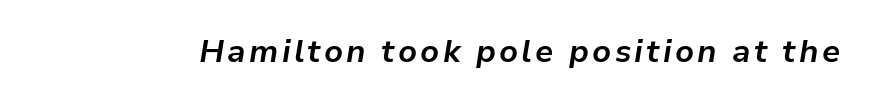
Would a proofreader flag this as italicized? Yes. Typographic density is high because the face is bold. Do the characters align in a grid? No, the font is proportional. The foot of each line stays bare and open.
